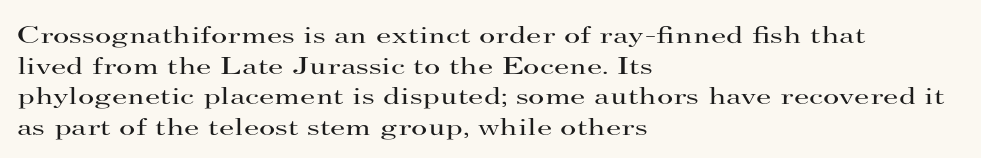
Q: Is the text bold? A: No.
Q: Is the text italic (slanted)? A: No, it is upright.
Q: Is the text underlined? A: No.
Q: How is the paragraph aligned? A: Left-aligned.
Q: Is the spacing between letters normal or unusually wide? A: Normal.
